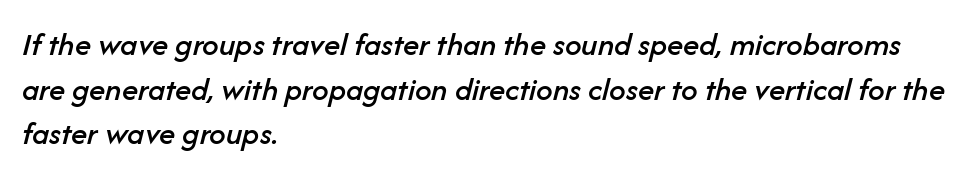
Q: Is the text italic (slanted)? A: Yes, it leans right by about 14 degrees.
Q: Is the text underlined? A: No.
Q: How is the paragraph aligned? A: Left-aligned.
Q: Is the spacing between letters normal or unusually wide? A: Normal.
Q: Is the spacing between lines tight, normal or loose? A: Normal.
Q: Width (condensed, normal, or wide)? A: Normal.
Q: Stroke contrast? A: Low.
Q: x-height? A: Medium.
Q: Monospaced? A: No.
